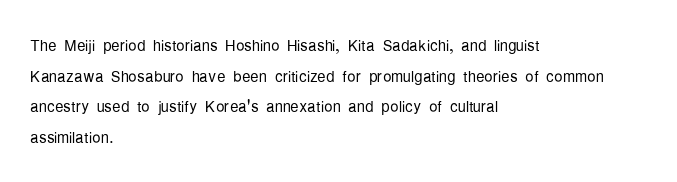
The strip under each line holds only bare page. The lines in this sample share a left origin and differ only in where they stop. The block of text has a typical density, with ordinary space between rows. A typesetter would call this zero additional tracking. Each stroke keeps to a modest, everyday thickness or less. Style check: upright.
